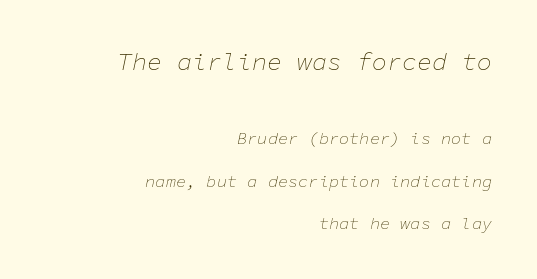
{"italic": "yes", "lean": "right", "slant_degrees": 11, "bold": "no", "underline": "no", "align": "right", "line_spacing": "loose", "line_spacing_ratio": 2.49, "letter_spacing": "normal", "letter_spacing_em": 0.0, "larger_block": "first", "size_ratio": 1.47, "glyph_px": 25}
